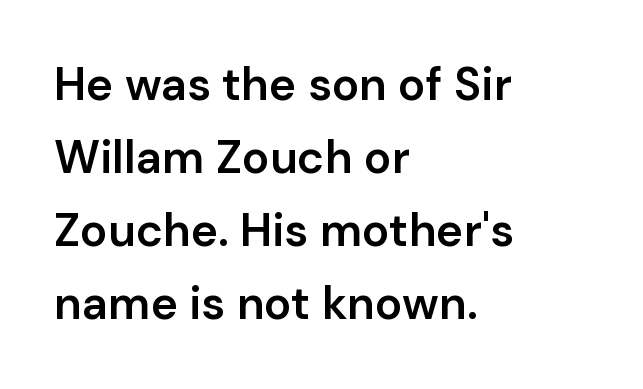
Line spacing here is normal. The passage shown is semibold, sitting just below true bold. Look at the bottom of the vertical strokes: they stop flat, with no serifs. Here the designer chose a conventional face with non-uniform glyph widths.
